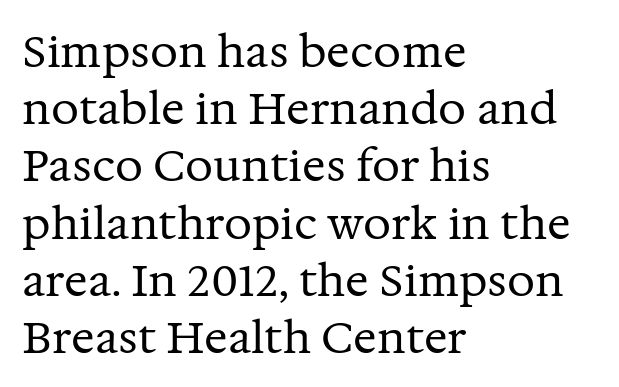
{"serif": "yes", "italic": "no", "bold": "no", "weight": "regular", "width": "normal", "stroke_contrast": "medium", "x_height": "medium", "monospaced": "no", "underline": "no", "align": "left", "line_spacing": "normal", "line_spacing_ratio": 1.3, "letter_spacing": "normal", "letter_spacing_em": 0.0, "glyph_px": 44}
